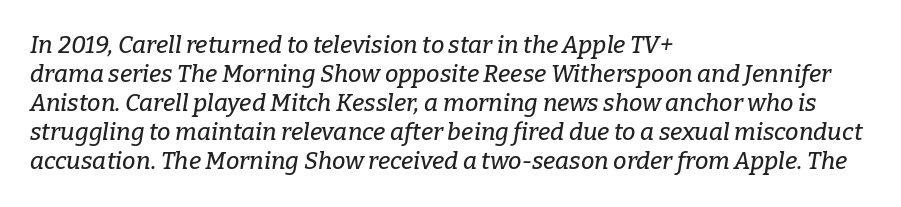
The image shows 24 px text type, italic (leaning right); set left-aligned, line spacing 1.21x, normal letter spacing, not underlined.
